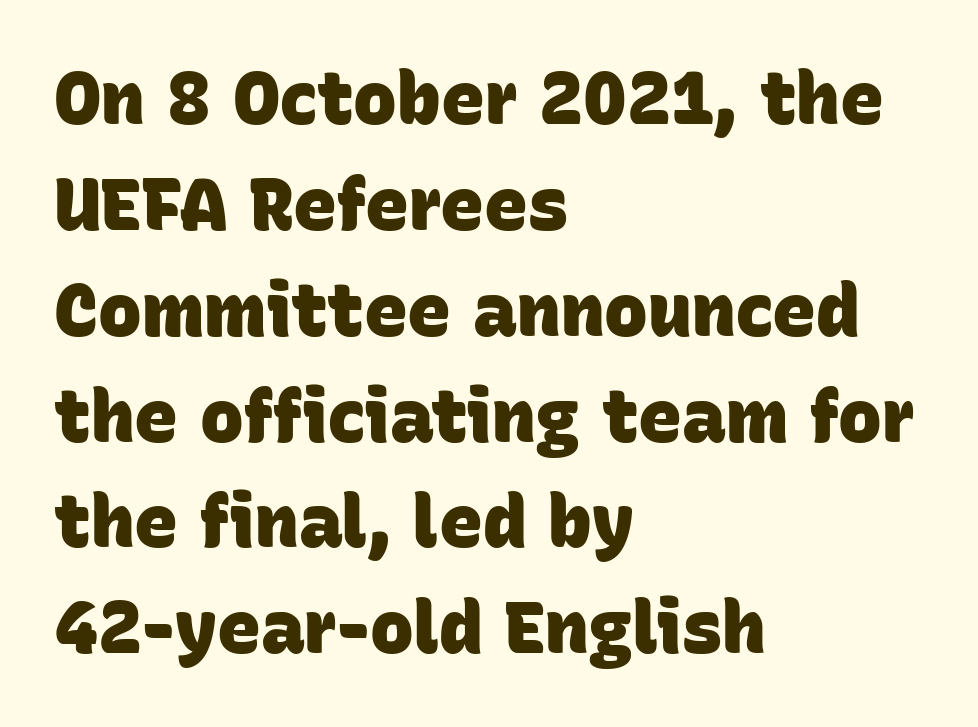
{"serif": "no", "bold": "yes", "weight": "heavy", "width": "normal", "stroke_contrast": "low", "x_height": "large", "monospaced": "no", "underline": "no", "align": "left", "line_spacing": "normal", "line_spacing_ratio": 1.45, "letter_spacing": "normal", "letter_spacing_em": 0.0, "glyph_px": 73}
